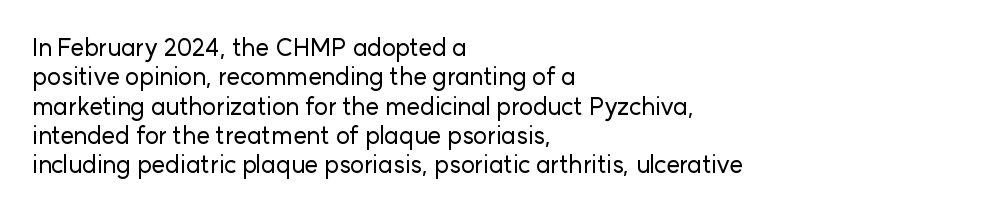
Q: Is the text italic (slanted)? A: No, it is upright.
Q: Is the text underlined? A: No.
Q: How is the paragraph aligned? A: Left-aligned.
Q: Is the spacing between letters normal or unusually wide? A: Normal.
